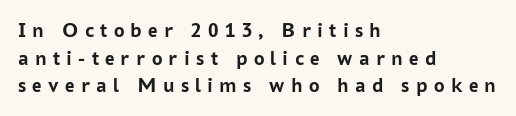
The image shows 21 px bold type, upright; set left-aligned, normal line spacing (1.31x), unusually wide letter spacing (+0.3 em), not underlined.
